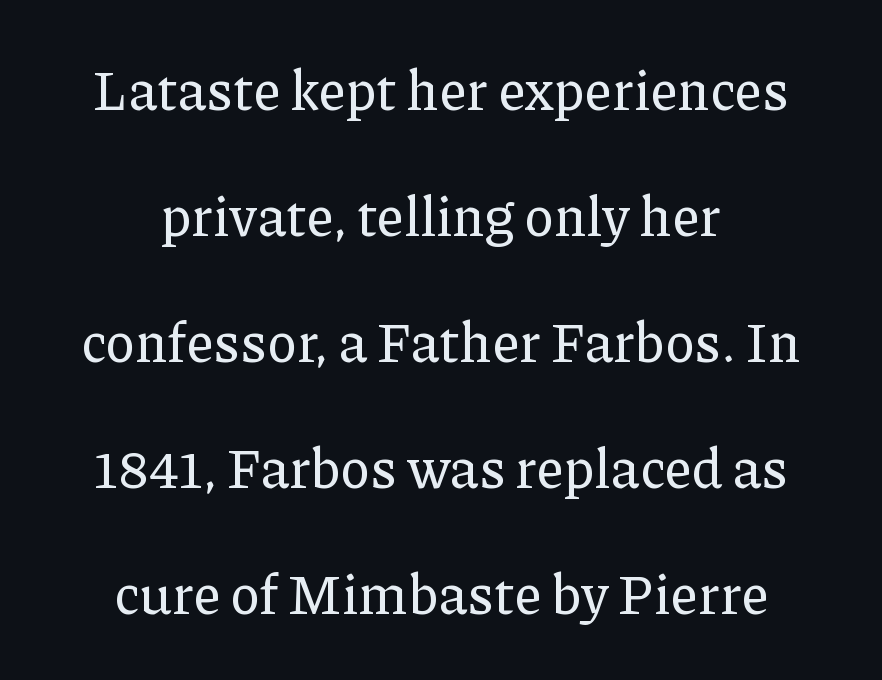
The face used here is proportionally spaced, like ordinary book or web type. Descenders hang freely into open space. The paragraph shown floats in the horizontal middle. Style check: upright.
